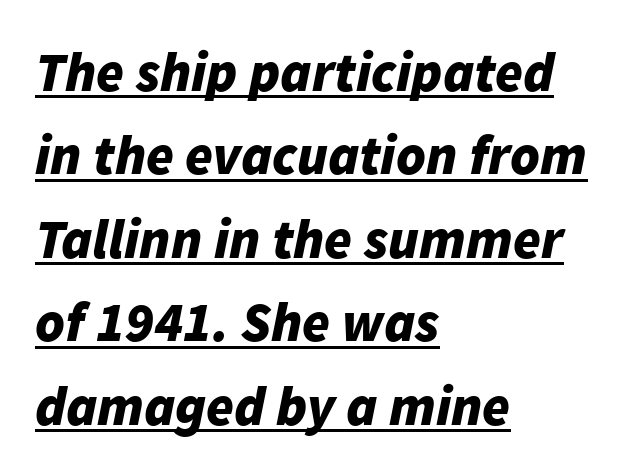
Tracking here is standard; glyphs follow each other at the usual distance. The face used here is proportionally spaced, like ordinary book or web type. Visually the block forms a straight wall on the left and a jagged coastline on the right. Style check: oblique. Every word sits above its own underline.
